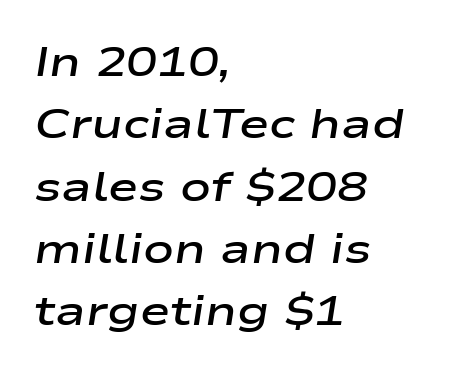
{"italic": "yes", "lean": "right", "slant_degrees": 9, "bold": "semi", "weight": "semibold", "width": "wide", "stroke_contrast": "low", "x_height": "medium", "monospaced": "no", "underline": "no", "align": "left", "line_spacing": "normal", "line_spacing_ratio": 1.52, "letter_spacing": "normal", "letter_spacing_em": 0.0, "glyph_px": 41}
